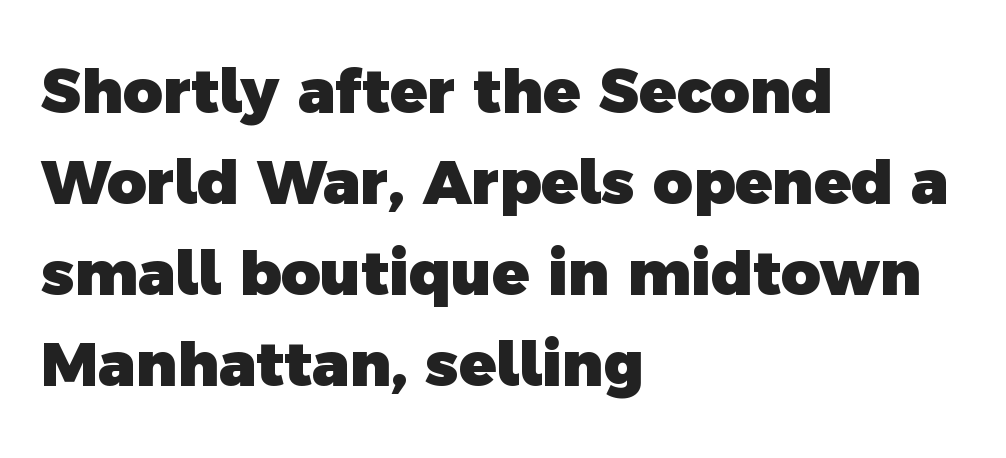
Each word holds together tightly as a unit, with standard inter-letter gaps. Pretty heavy lettering here — definitely bold. Nope, no serifs anywhere on these letters. The text block is weighted toward the left margin, trailing off unevenly rightward.
